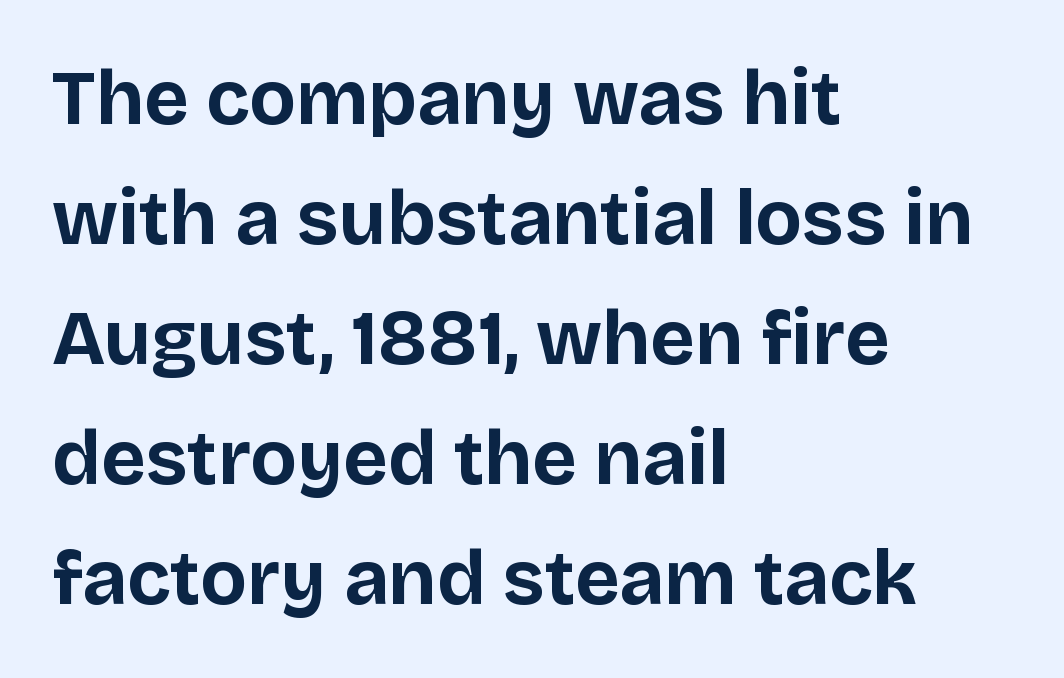
{"serif": "no", "italic": "no", "bold": "yes", "weight": "bold", "width": "normal", "stroke_contrast": "low", "x_height": "large", "monospaced": "no", "underline": "no", "align": "left", "line_spacing": "normal", "line_spacing_ratio": 1.56, "letter_spacing": "normal", "letter_spacing_em": 0.0, "glyph_px": 77}
